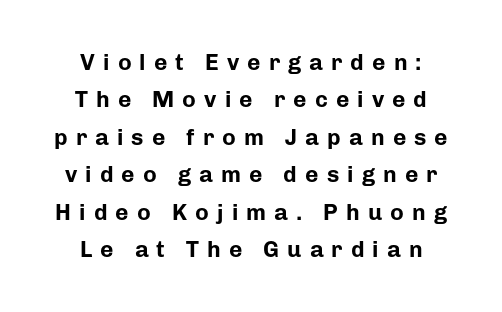
Q: Is the text bold? A: Yes.
Q: Is the text italic (slanted)? A: No, it is upright.
Q: Is the text underlined? A: No.
Q: How is the paragraph aligned? A: Centered.
Q: Is the spacing between letters normal or unusually wide? A: Unusually wide.
Q: Is the spacing between lines tight, normal or loose? A: Normal.
